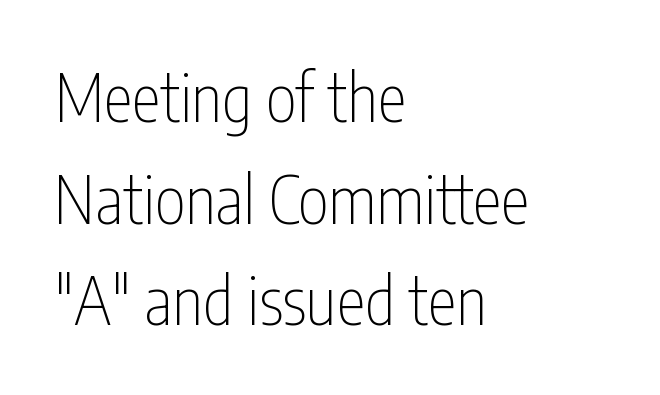
{"serif": "no", "italic": "no", "bold": "no", "weight": "thin", "width": "condensed", "stroke_contrast": "low", "x_height": "medium", "monospaced": "no", "underline": "no", "align": "left", "line_spacing": "normal", "line_spacing_ratio": 1.54, "letter_spacing": "normal", "letter_spacing_em": 0.0, "glyph_px": 66}
